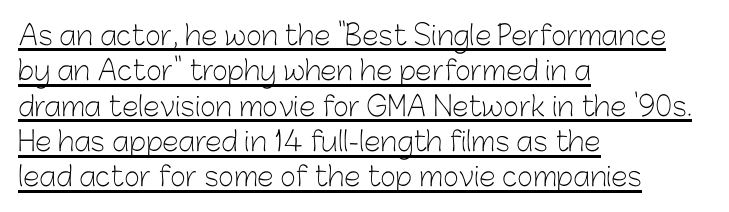
{"italic": "no", "bold": "no", "underline": "yes", "align": "left", "line_spacing": "normal", "line_spacing_ratio": 1.31, "letter_spacing": "normal", "letter_spacing_em": 0.0, "glyph_px": 27}
